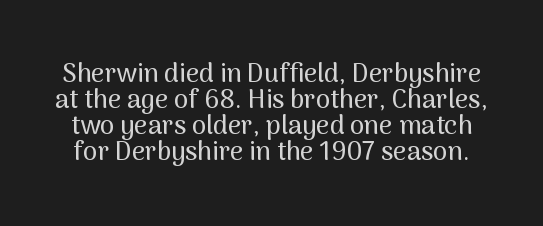
{"italic": "no", "underline": "no", "line_spacing": "tight", "line_spacing_ratio": 1.0, "letter_spacing": "normal", "letter_spacing_em": 0.0, "glyph_px": 26}
